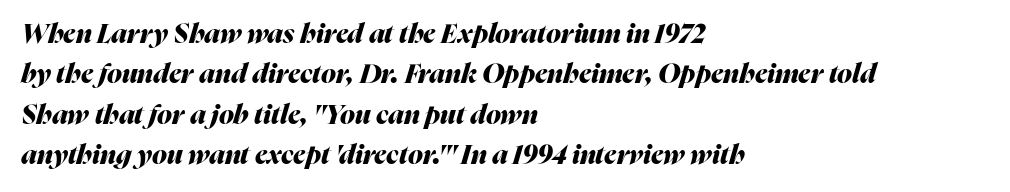
Q: Is the text bold? A: Yes.
Q: Is the text italic (slanted)? A: Yes, it leans right by about 16 degrees.
Q: Is the text underlined? A: No.
Q: How is the paragraph aligned? A: Left-aligned.
Q: Is the spacing between letters normal or unusually wide? A: Normal.
Q: Is the spacing between lines tight, normal or loose? A: Normal.
